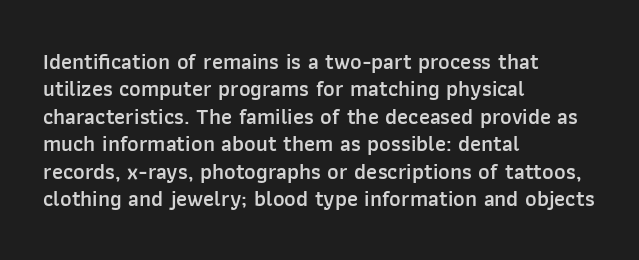
The image shows 22 px text type, upright; set left-aligned, normal line spacing (1.25x), normal letter spacing, not underlined.
